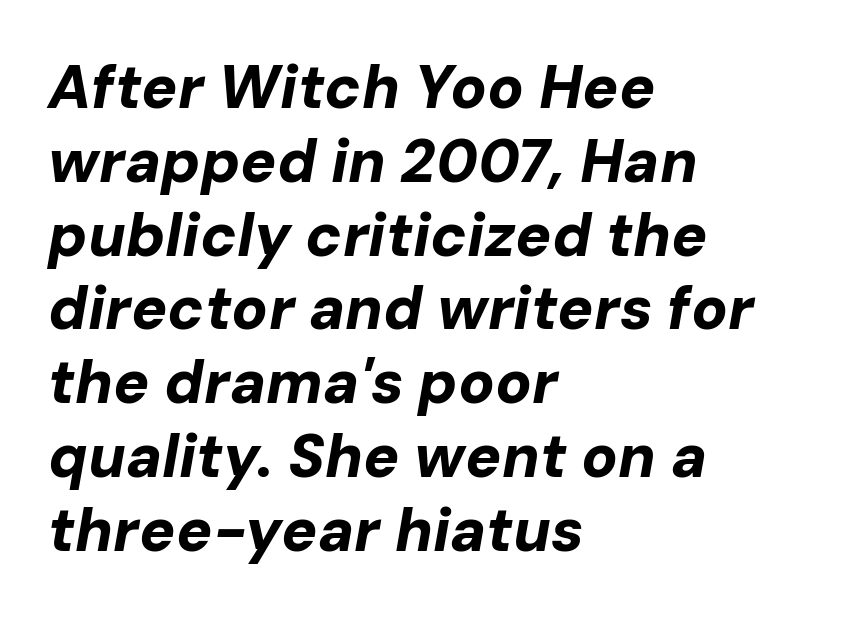
The image shows 60 px bold type, italic (leaning right); set left-aligned, line spacing 1.23x, normal letter spacing, not underlined; low stroke contrast and a medium x-height.
